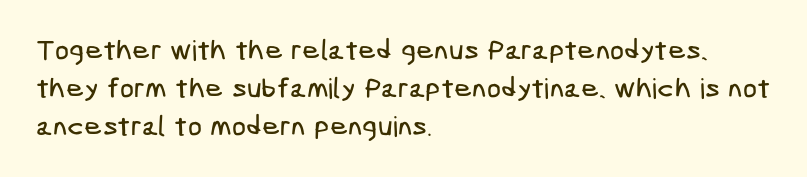
{"serif": "no", "width": "condensed", "stroke_contrast": "low", "x_height": "medium", "underline": "no", "align": "left", "line_spacing": "normal", "line_spacing_ratio": 1.35, "letter_spacing": "normal", "letter_spacing_em": 0.0, "glyph_px": 28}
